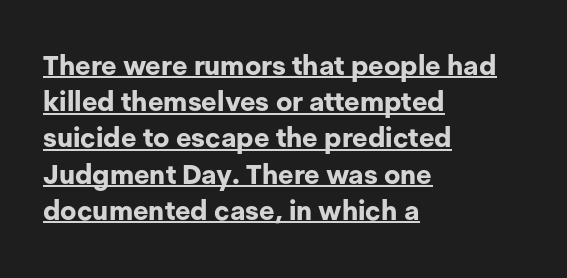
{"italic": "no", "bold": "yes", "underline": "yes", "align": "left", "line_spacing": "normal", "line_spacing_ratio": 1.34, "letter_spacing": "normal", "letter_spacing_em": 0.0, "glyph_px": 27}
